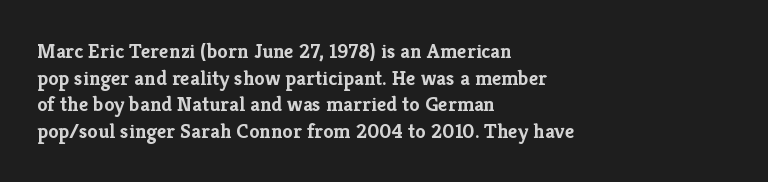
{"italic": "no", "bold": "yes", "underline": "no", "align": "left", "line_spacing": "normal", "line_spacing_ratio": 1.27, "letter_spacing": "normal", "letter_spacing_em": 0.0, "glyph_px": 21}
